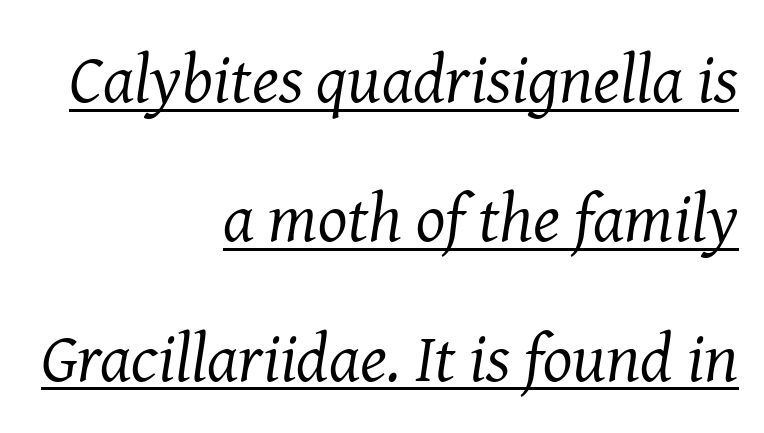
The rendering anchors every line to the right-hand side. Observe the ordinary spacing: letters are neighbours, not strangers. Vertically, the passage feels expansive, rows floating well apart. The typography opts for an oblique posture over an upright one.
